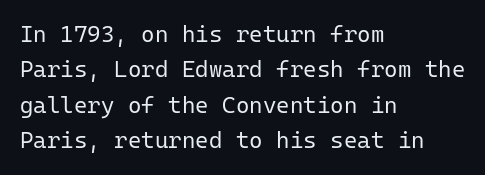
The face looks like a standard text weight, possibly lighter. Vertical strokes here are truly vertical. These lines keep a tight, regular rhythm from letter to letter. Leading matches the norm, producing a regular column. Left-aligned paragraph, ragged on the right. The space directly below the letters is spotless.
